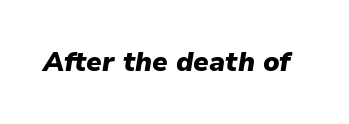
The image shows 27 px bold type, italic (leaning right); set normal letter spacing, not underlined.
